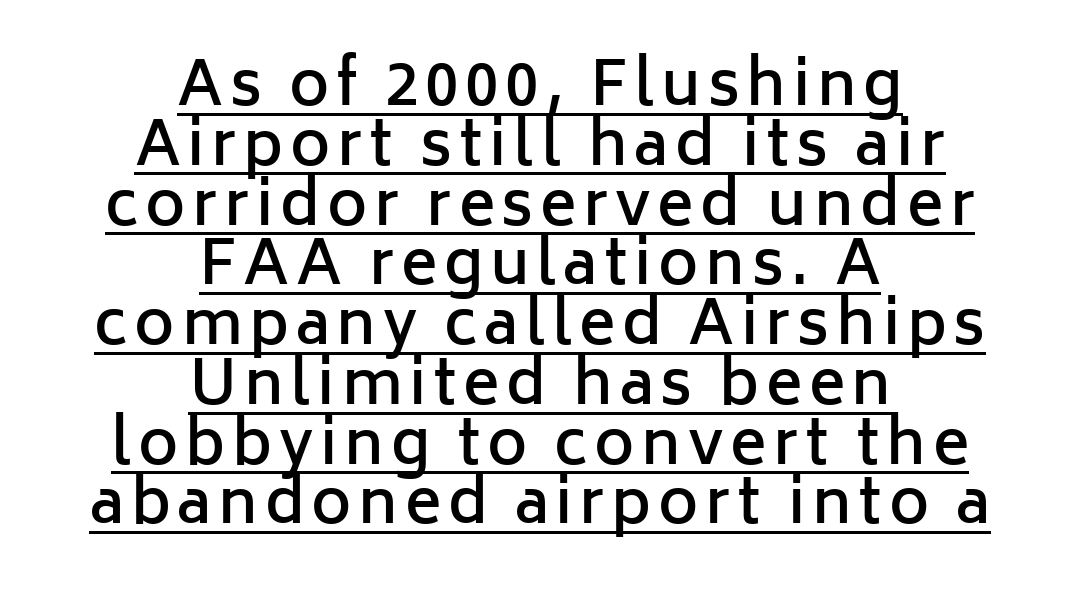
The glyphs have the mass of a demibold cut, below bold. These characters rest on top of a visible drawn line. Spacing verdict: proportional, widths tailored to each character. Each letter's strokes conclude bluntly, with no projecting serifs.
